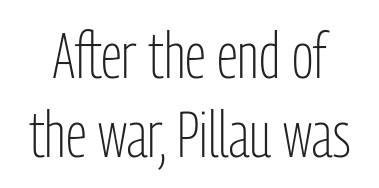
Q: Is the text bold? A: No.
Q: Is the text italic (slanted)? A: No, it is upright.
Q: Is the typeface a serif or a sans-serif typeface? A: Sans-serif.
Q: Is the text underlined? A: No.
Q: Is the spacing between letters normal or unusually wide? A: Normal.
Q: Width (condensed, normal, or wide)? A: Condensed.
Q: Stroke contrast? A: Low.
Q: x-height? A: Medium.
Q: Monospaced? A: No.
